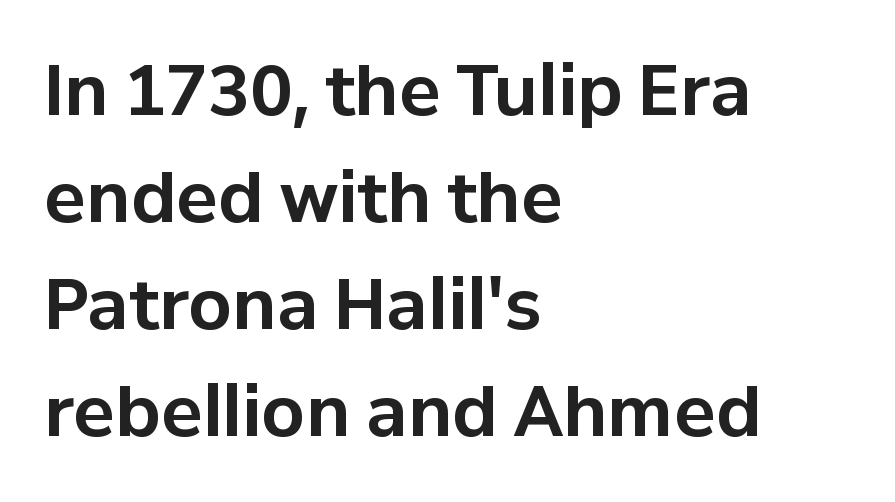
The specimen reads as upright at a glance. Where is the straight margin? On the left. The space beneath each line is pristine and unruled. Vertically, the passage feels balanced, rows spaced as you'd expect.
